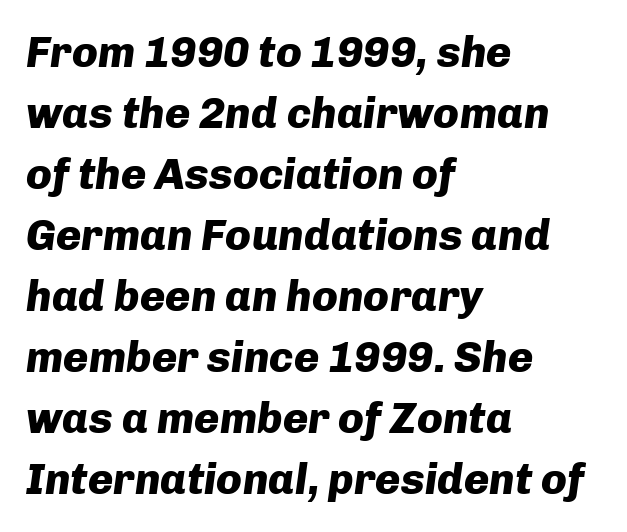
The strip under each line holds only bare page. The passage shown is typed in a proportional face where columns would drift. As a designer I'd log this as weight 700, bold. Is the letter spacing exaggerated? No — it looks like the ordinary default. Tall strokes in this sample are angled rather than plumb. The rows are spaced the way most documents space them.
